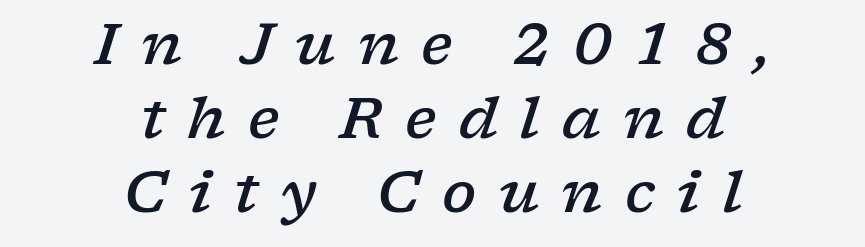
Evenly set lines give the paragraph a standard silhouette. Proportional: the letters do not fall into vertical columns. Has an underline been added? It has not. Each letter's strokes conclude with small projecting serifs. Is the type slanted? Yes — the strokes lean at a clear angle.
